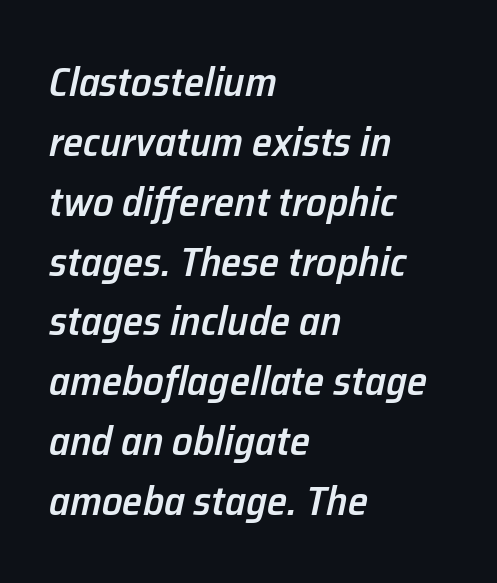
The image shows 41 px semibold type, italic (leaning right); set left-aligned, normal line spacing (1.46x), normal letter spacing, not underlined; low stroke contrast and a medium x-height.
